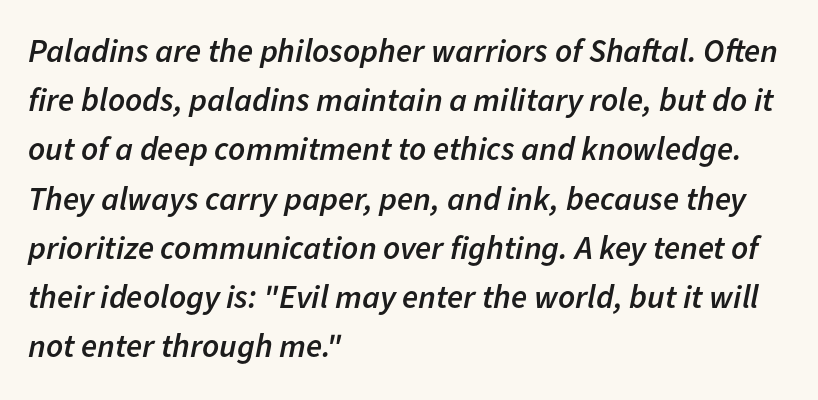
The passage shown is typed in a proportional face where columns would drift. Line spacing here is normal. Between one letter and the next there's only the usual sliver of space. These words are printed semibold, heavier than regular yet not bold. Underline: absent.
